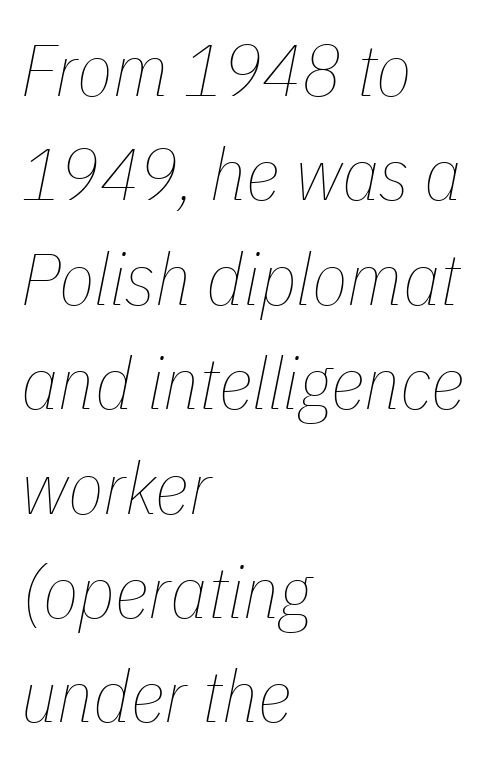
Q: Is the text bold? A: No.
Q: Is the text italic (slanted)? A: Yes, it leans right by about 11 degrees.
Q: Is the text underlined? A: No.
Q: How is the paragraph aligned? A: Left-aligned.
Q: Is the spacing between letters normal or unusually wide? A: Normal.
Q: Is the spacing between lines tight, normal or loose? A: Normal.
Q: Width (condensed, normal, or wide)? A: Condensed.
Q: Stroke contrast? A: Low.
Q: x-height? A: Medium.
Q: Monospaced? A: No.
